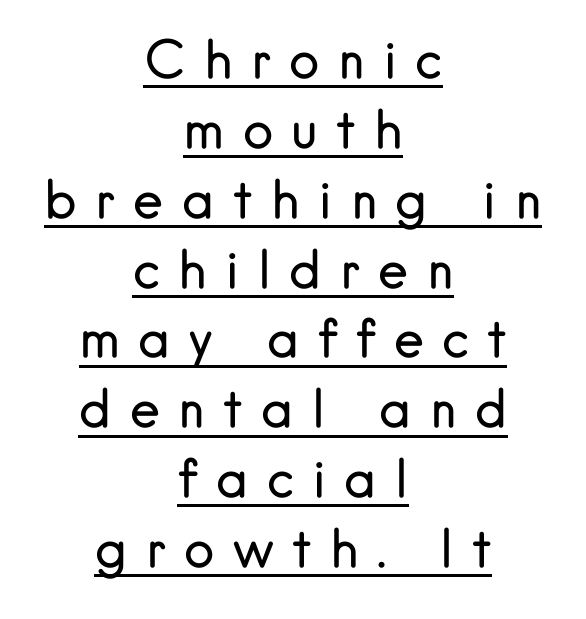
The image shows 51 px regular-weight sans-serif type, upright; set centered, normal line spacing (1.37x), unusually wide letter spacing (+0.36 em), underlined; low stroke contrast and a small x-height.
